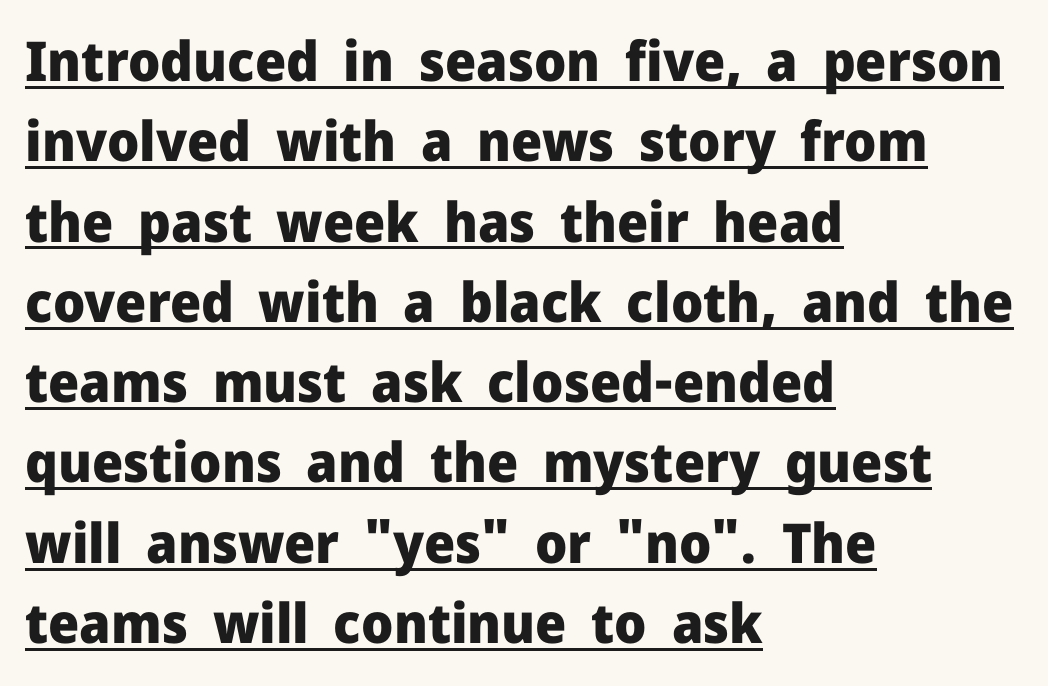
Q: Is the text bold? A: Yes.
Q: Is the text italic (slanted)? A: No, it is upright.
Q: Is the typeface a serif or a sans-serif typeface? A: Sans-serif.
Q: Is the text underlined? A: Yes.
Q: How is the paragraph aligned? A: Left-aligned.
Q: Is the spacing between letters normal or unusually wide? A: Normal.
Q: Is the spacing between lines tight, normal or loose? A: Normal.
Q: Width (condensed, normal, or wide)? A: Normal.
Q: Stroke contrast? A: Low.
Q: x-height? A: Medium.
Q: Monospaced? A: No.
